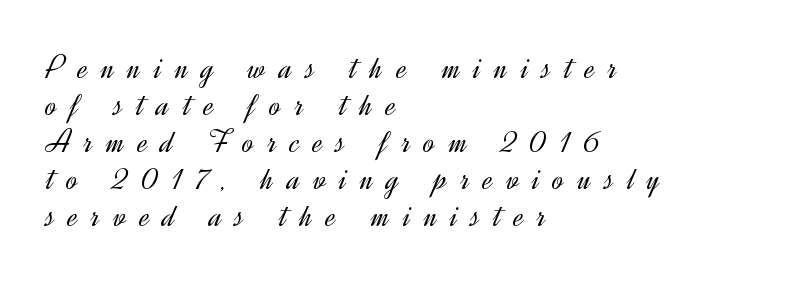
Q: Is the text bold? A: No.
Q: Is the text italic (slanted)? A: Yes.
Q: Is the typeface a serif or a sans-serif typeface? A: Sans-serif.
Q: Is the text underlined? A: No.
Q: How is the paragraph aligned? A: Left-aligned.
Q: Is the spacing between letters normal or unusually wide? A: Unusually wide.
Q: Is the spacing between lines tight, normal or loose? A: Tight.
Q: Width (condensed, normal, or wide)? A: Normal.
Q: x-height? A: Small.
Q: Monospaced? A: No.
